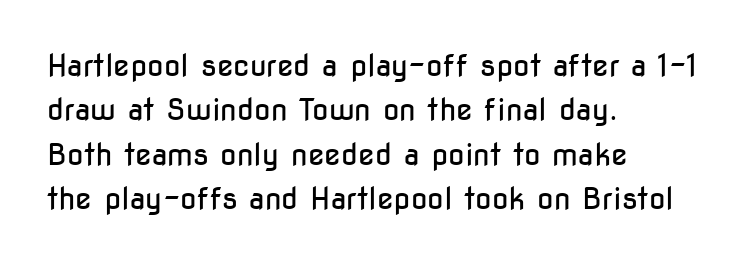
Has an underline been added? It has not. The vertical gap from one line to the next is medium. These lines are rendered in a variable-pitch font. The passage shown is not bold in any degree. The letters sit at their default tracking, neither squeezed nor spread. The rag falls on the right side of this text block.
